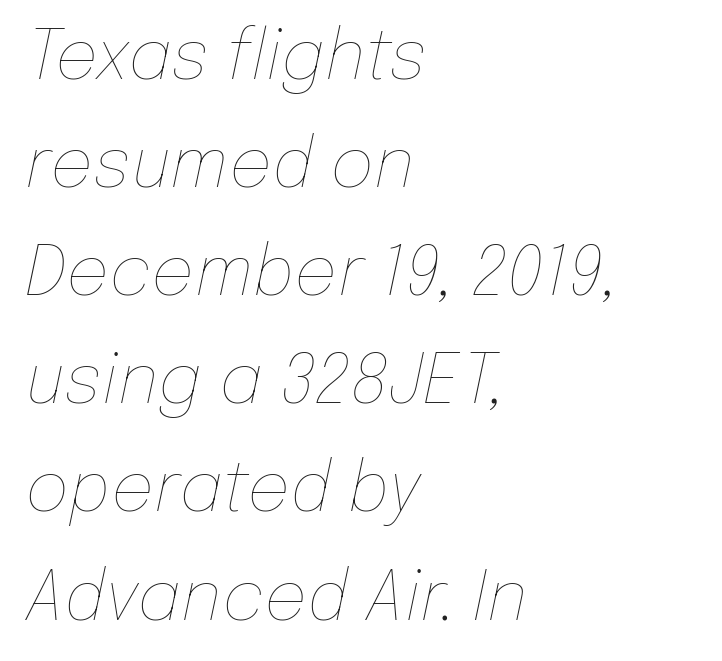
Q: Is the text bold? A: No.
Q: Is the text italic (slanted)? A: Yes, it leans right by about 12 degrees.
Q: Is the text underlined? A: No.
Q: How is the paragraph aligned? A: Left-aligned.
Q: Is the spacing between letters normal or unusually wide? A: Normal.
Q: Is the spacing between lines tight, normal or loose? A: Normal.
Q: Width (condensed, normal, or wide)? A: Normal.
Q: Stroke contrast? A: Low.
Q: x-height? A: Medium.
Q: Monospaced? A: No.
